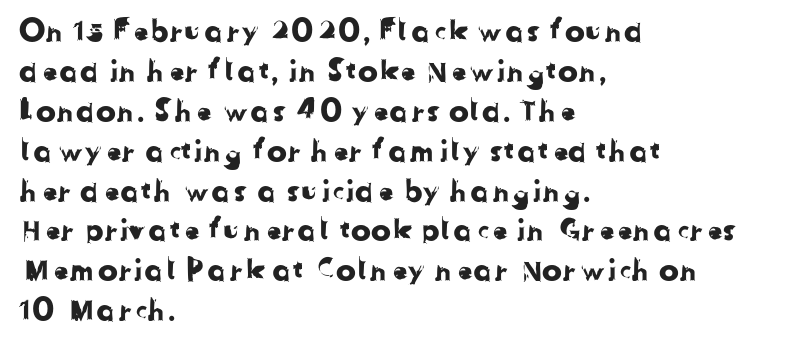
The image shows 30 px sans-serif type; set left-aligned, normal line spacing (1.33x), normal letter spacing, not underlined; low stroke contrast and a medium x-height.
